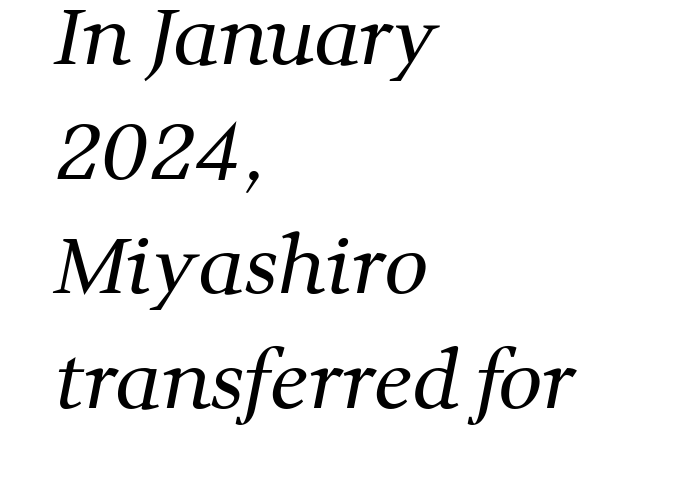
{"serif": "yes", "bold": "no", "weight": "regular", "width": "normal", "stroke_contrast": "medium", "x_height": "medium", "monospaced": "no", "underline": "no", "align": "left", "line_spacing": "normal", "line_spacing_ratio": 1.47, "letter_spacing": "normal", "letter_spacing_em": 0.0, "glyph_px": 78}
